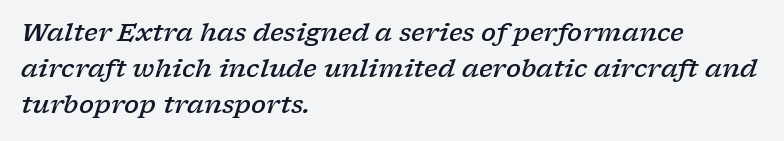
Q: Is the text bold? A: Semi-bold.
Q: Is the text italic (slanted)? A: Yes, it leans right by about 17 degrees.
Q: Is the text underlined? A: No.
Q: How is the paragraph aligned? A: Left-aligned.
Q: Is the spacing between letters normal or unusually wide? A: Normal.
Q: Is the spacing between lines tight, normal or loose? A: Normal.
